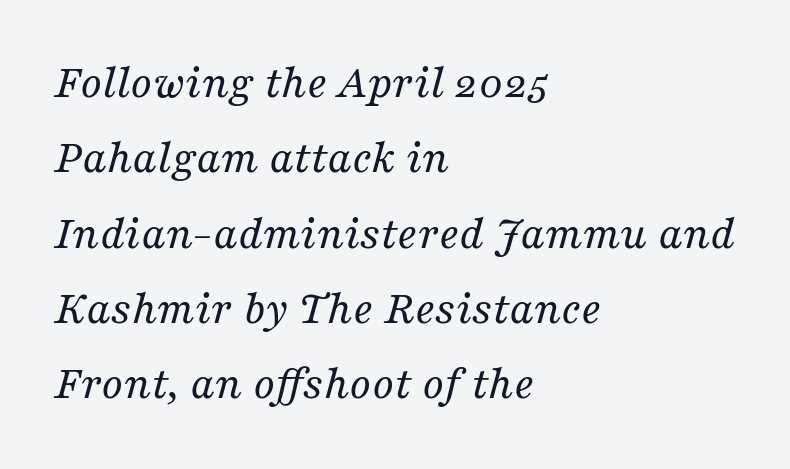
Q: Is the text bold? A: No.
Q: Is the text italic (slanted)? A: Yes, it leans right by about 16 degrees.
Q: Is the typeface a serif or a sans-serif typeface? A: Serif.
Q: Is the text underlined? A: No.
Q: How is the paragraph aligned? A: Left-aligned.
Q: Is the spacing between letters normal or unusually wide? A: Normal.
Q: Is the spacing between lines tight, normal or loose? A: Normal.
Q: Width (condensed, normal, or wide)? A: Normal.
Q: Stroke contrast? A: Medium.
Q: x-height? A: Medium.
Q: Monospaced? A: No.
